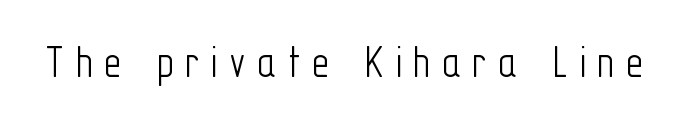
The image shows 48 px light, condensed sans-serif type, upright; set unusually wide letter spacing (+0.23 em), not underlined; low stroke contrast and a medium x-height.
